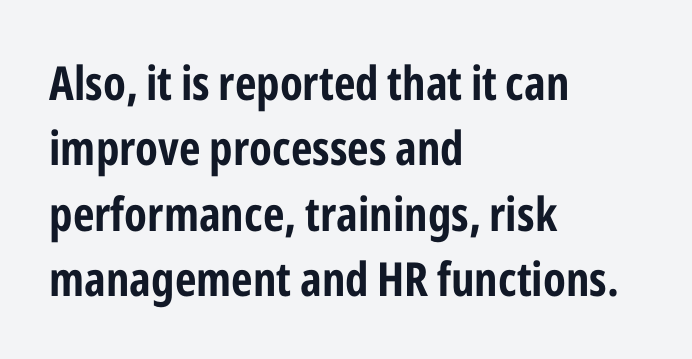
Q: Is the text bold? A: Yes.
Q: Is the text italic (slanted)? A: No, it is upright.
Q: Is the typeface a serif or a sans-serif typeface? A: Sans-serif.
Q: Is the text underlined? A: No.
Q: How is the paragraph aligned? A: Left-aligned.
Q: Is the spacing between letters normal or unusually wide? A: Normal.
Q: Is the spacing between lines tight, normal or loose? A: Normal.
Q: Width (condensed, normal, or wide)? A: Condensed.
Q: Stroke contrast? A: Low.
Q: x-height? A: Medium.
Q: Monospaced? A: No.
